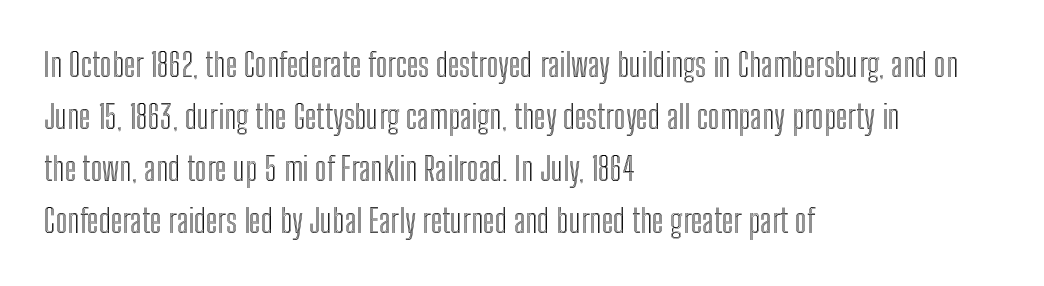
These lines are rendered in a variable-pitch font. Every row of glyphs begins at an identical x-position on the left. The vertical gap from one line to the next is medium. Only glyphs here, with clear space below each row. Nothing unusual about the tracking: characters are spaced as the font intends.
